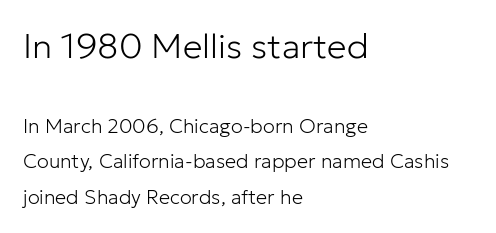
Q: Is the text bold? A: No.
Q: Is the text italic (slanted)? A: No, it is upright.
Q: Is the typeface a serif or a sans-serif typeface? A: Sans-serif.
Q: Is the text underlined? A: No.
Q: How is the paragraph aligned? A: Left-aligned.
Q: Is the spacing between letters normal or unusually wide? A: Normal.
Q: Which block of text is set in a larger size, the first (top) or the second (bottom)? A: The first (top) one.
Q: Width (condensed, normal, or wide)? A: Normal.
Q: Stroke contrast? A: Low.
Q: x-height? A: Medium.
Q: Monospaced? A: No.
